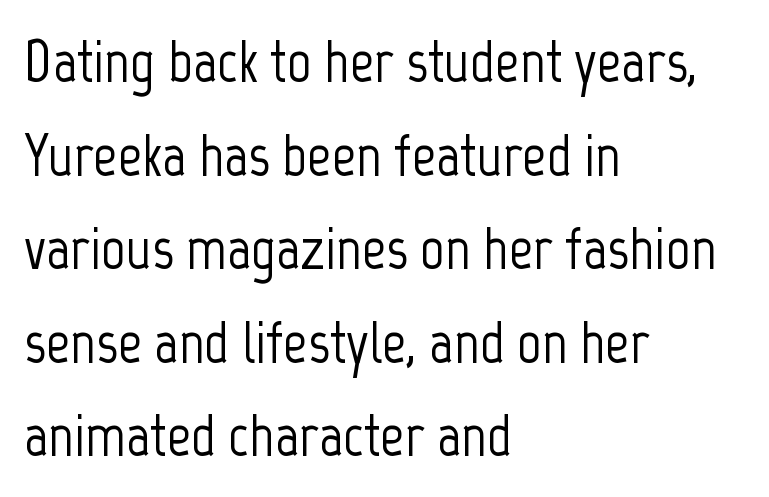
Q: Is the text italic (slanted)? A: No, it is upright.
Q: Is the typeface a serif or a sans-serif typeface? A: Sans-serif.
Q: Is the text underlined? A: No.
Q: How is the paragraph aligned? A: Left-aligned.
Q: Is the spacing between letters normal or unusually wide? A: Normal.
Q: Is the spacing between lines tight, normal or loose? A: Normal.
Q: Width (condensed, normal, or wide)? A: Condensed.
Q: Stroke contrast? A: Low.
Q: x-height? A: Medium.
Q: Monospaced? A: No.
